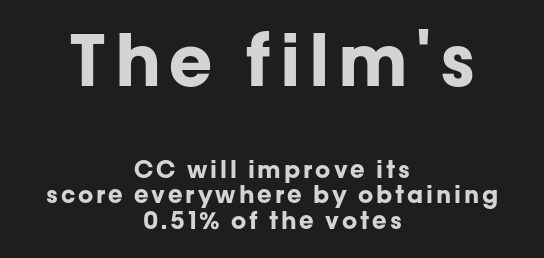
Q: Is the text bold? A: Yes.
Q: Is the text italic (slanted)? A: No, it is upright.
Q: Is the typeface a serif or a sans-serif typeface? A: Sans-serif.
Q: Is the text underlined? A: No.
Q: How is the paragraph aligned? A: Centered.
Q: Is the spacing between lines tight, normal or loose? A: Tight.
Q: Which block of text is set in a larger size, the first (top) or the second (bottom)? A: The first (top) one.
Q: Width (condensed, normal, or wide)? A: Normal.
Q: Stroke contrast? A: Low.
Q: x-height? A: Medium.
Q: Monospaced? A: No.
